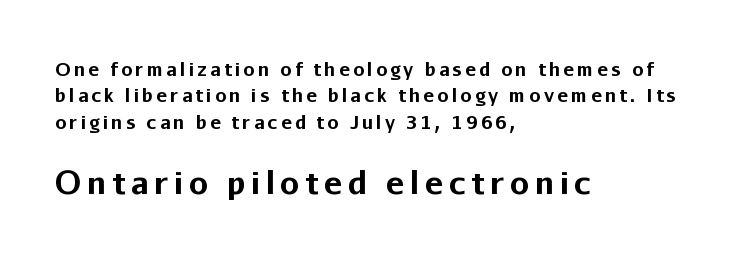
{"serif": "no", "italic": "no", "bold": "yes", "weight": "bold", "width": "normal", "stroke_contrast": "low", "x_height": "medium", "monospaced": "no", "underline": "no", "align": "left", "line_spacing": "normal", "line_spacing_ratio": 1.47, "larger_block": "second", "size_ratio": 1.72, "glyph_px": 31}
